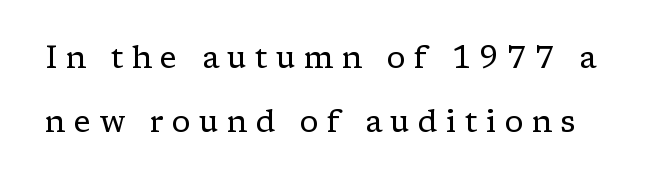
The image shows 31 px regular-weight serif type, upright; set loose line spacing (2.07x), unusually wide letter spacing (+0.27 em), not underlined; low stroke contrast and a medium x-height.
